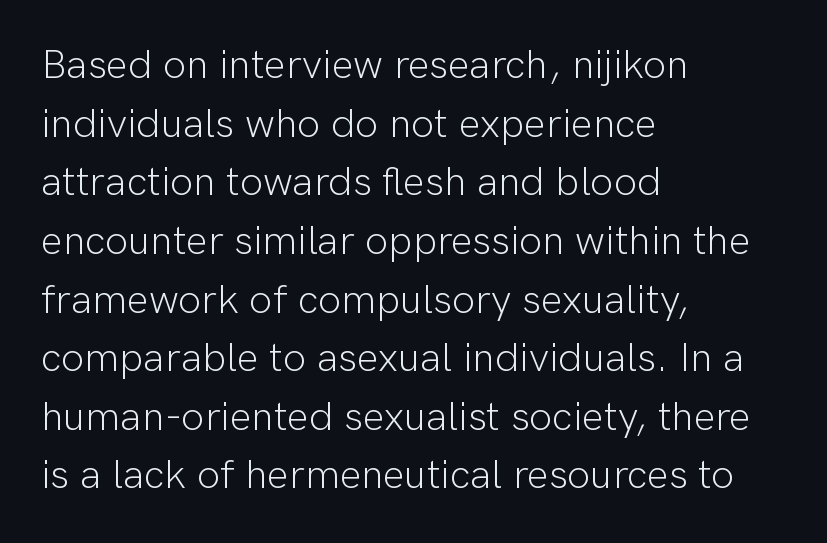
Q: Is the text bold? A: No.
Q: Is the text italic (slanted)? A: No, it is upright.
Q: Is the typeface a serif or a sans-serif typeface? A: Sans-serif.
Q: Is the text underlined? A: No.
Q: How is the paragraph aligned? A: Left-aligned.
Q: Is the spacing between letters normal or unusually wide? A: Normal.
Q: Is the spacing between lines tight, normal or loose? A: Normal.
Q: Width (condensed, normal, or wide)? A: Normal.
Q: Stroke contrast? A: Low.
Q: x-height? A: Medium.
Q: Monospaced? A: No.
